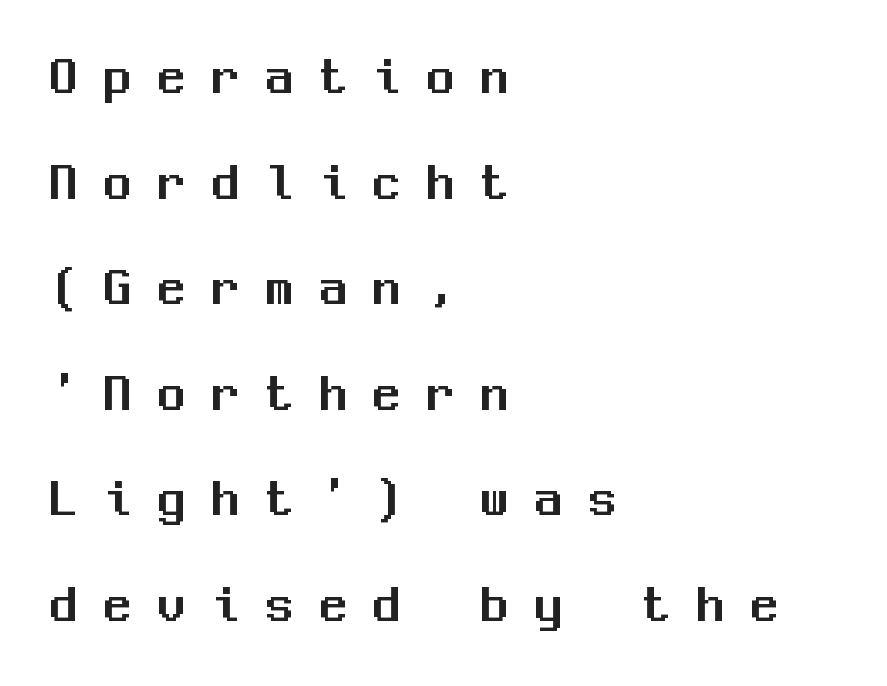
The image shows 55 px sans-serif type, upright, monospaced; set left-aligned, loose line spacing (1.92x), unusually wide letter spacing (+0.48 em), not underlined; medium stroke contrast and a medium x-height.
